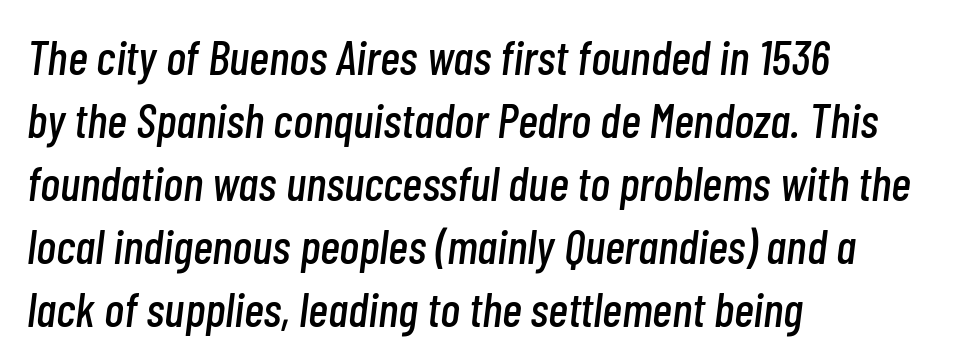
{"italic": "yes", "lean": "right", "slant_degrees": 7, "width": "condensed", "stroke_contrast": "low", "x_height": "medium", "monospaced": "no", "underline": "no", "align": "left", "line_spacing": "normal", "line_spacing_ratio": 1.31, "letter_spacing": "normal", "letter_spacing_em": 0.0, "glyph_px": 48}
